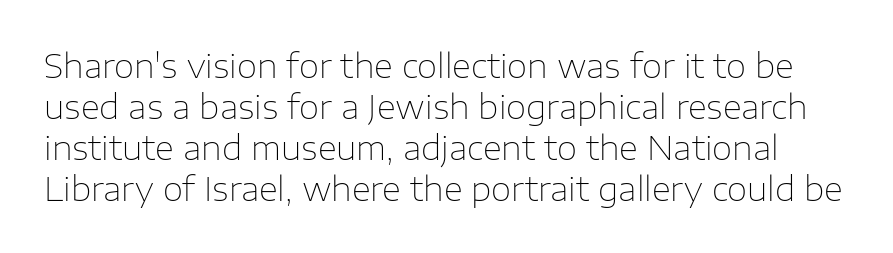
A quiet, ordinary-to-light weight characterises the typeface. Style check: upright. Students, note that the glyphs here touch the page at normal intervals. Descenders hang freely into open space. Each letter keeps its own natural width here, so spacing adapts to shape. These lines are composed in type without serifs.
